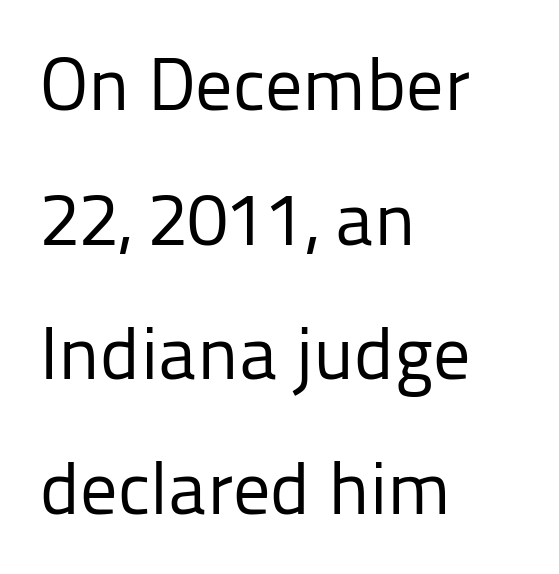
The image shows 74 px regular-weight sans-serif type, upright; set left-aligned, line spacing 1.82x, normal letter spacing, not underlined; low stroke contrast and a medium x-height.
